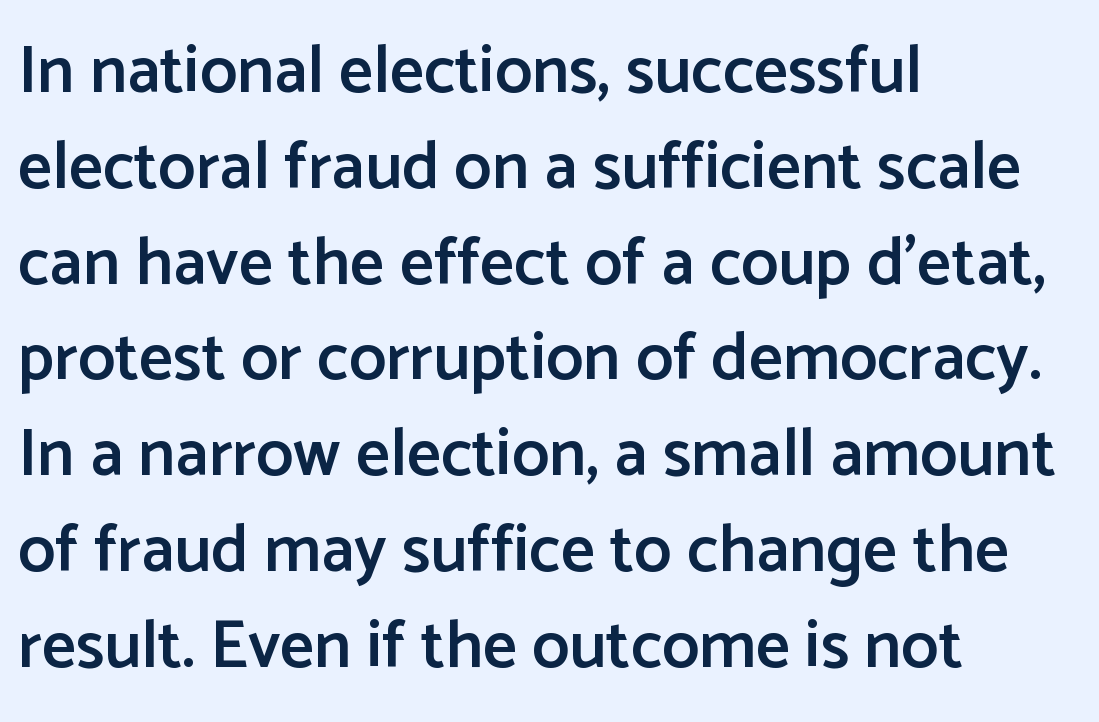
A typesetter would label this face a sans. Designer's note — italics off, roman on. Letter spacing: default. The strokes are fattened partway — semibold, not bold. Reading down the block, your eye returns to a fixed left position each line. Letters rest on an invisible, unmarked baseline.
